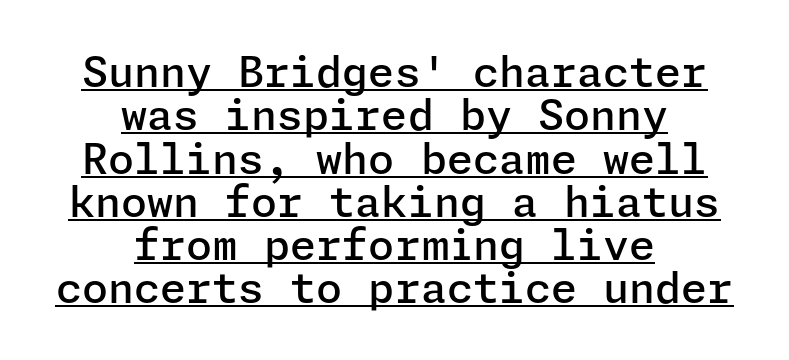
Unlike a traditional serif, this face leaves its strokes unadorned. These lines are centered, leaving both edges ragged. The rendering uses a small line-height, squeezing the rows. The words here are underlined. How are the letters spaced? Ordinarily, with no added tracking.
